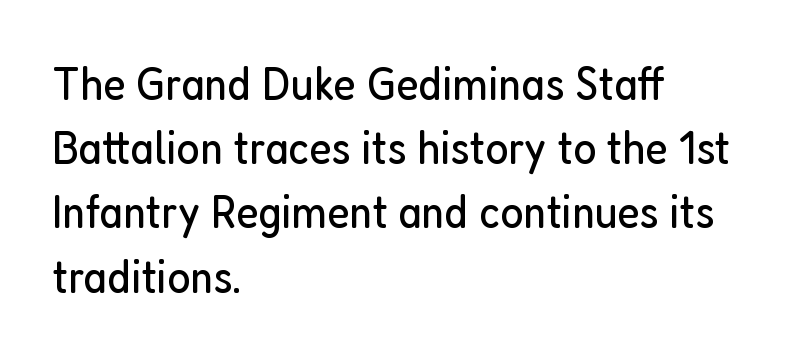
The image shows 49 px regular-weight, condensed sans-serif type, upright; set left-aligned, normal line spacing (1.31x), normal letter spacing, not underlined; low stroke contrast and a medium x-height.
